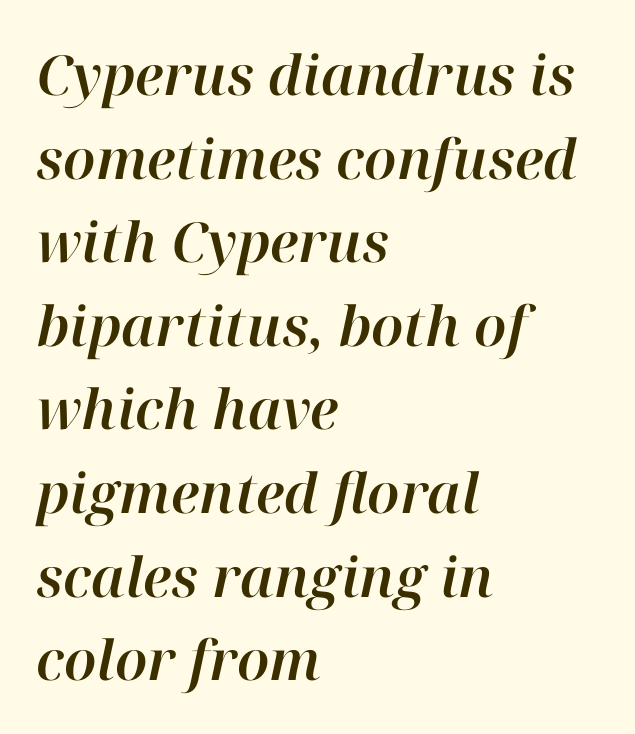
The image shows 55 px text type, italic (leaning right); set left-aligned, normal line spacing (1.52x), normal letter spacing, not underlined; high stroke contrast and a medium x-height.
